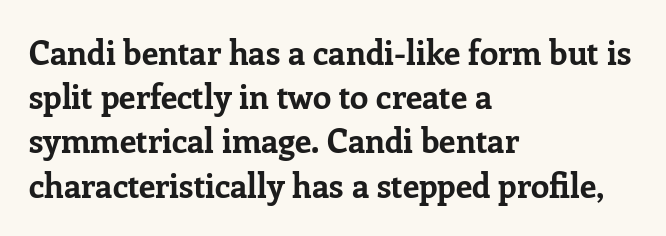
Q: Is the text bold? A: Yes.
Q: Is the text italic (slanted)? A: No, it is upright.
Q: Is the typeface a serif or a sans-serif typeface? A: Serif.
Q: Is the text underlined? A: No.
Q: How is the paragraph aligned? A: Left-aligned.
Q: Is the spacing between letters normal or unusually wide? A: Normal.
Q: Is the spacing between lines tight, normal or loose? A: Normal.
Q: Width (condensed, normal, or wide)? A: Normal.
Q: Stroke contrast? A: Low.
Q: x-height? A: Medium.
Q: Monospaced? A: No.
